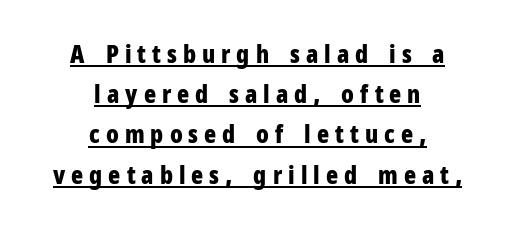
{"italic": "no", "bold": "yes", "underline": "yes", "align": "center", "line_spacing": "normal", "line_spacing_ratio": 1.61, "letter_spacing": "wide", "letter_spacing_em": 0.24, "glyph_px": 25}
